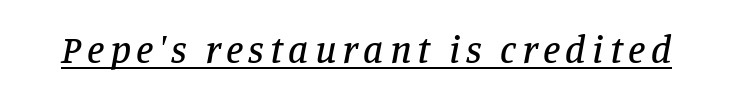
The letters are slanted; this is an italic face. The lettering is marked with a stroke running underneath it. Is this a sans? No — the strokes have serifs. Varying glyph widths throughout — classic text-font behaviour.
